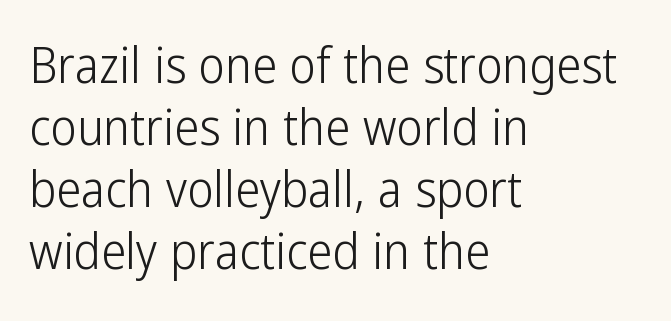
Q: Is the text bold? A: No.
Q: Is the text italic (slanted)? A: No, it is upright.
Q: Is the typeface a serif or a sans-serif typeface? A: Sans-serif.
Q: Is the text underlined? A: No.
Q: How is the paragraph aligned? A: Left-aligned.
Q: Is the spacing between letters normal or unusually wide? A: Normal.
Q: Width (condensed, normal, or wide)? A: Condensed.
Q: Stroke contrast? A: Low.
Q: x-height? A: Medium.
Q: Monospaced? A: No.
